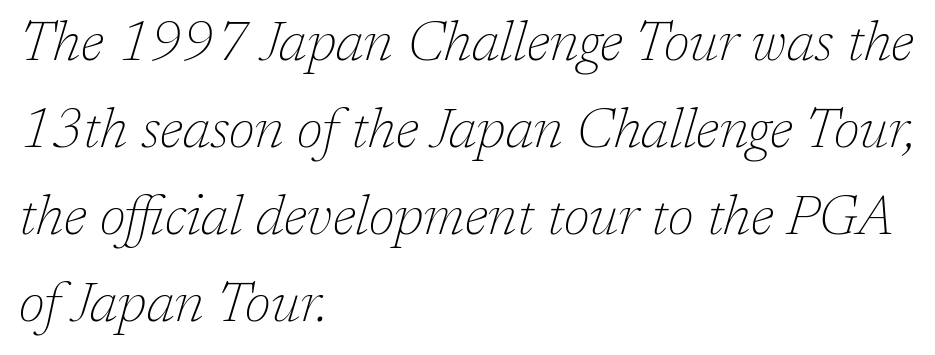
{"serif": "yes", "italic": "yes", "lean": "right", "slant_degrees": 17, "bold": "no", "weight": "thin", "width": "normal", "stroke_contrast": "low", "x_height": "medium", "monospaced": "no", "underline": "no", "align": "left", "line_spacing": "normal", "line_spacing_ratio": 1.58, "letter_spacing": "normal", "letter_spacing_em": 0.0, "glyph_px": 55}
